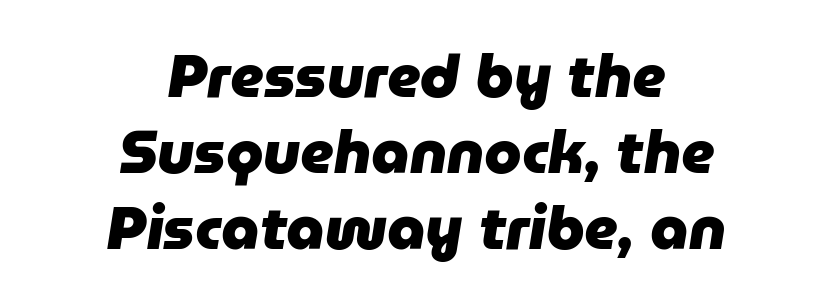
Q: Is the text bold? A: Yes.
Q: Is the text italic (slanted)? A: Yes, it leans right by about 9 degrees.
Q: Is the text underlined? A: No.
Q: How is the paragraph aligned? A: Centered.
Q: Is the spacing between letters normal or unusually wide? A: Normal.
Q: Is the spacing between lines tight, normal or loose? A: Normal.
Q: Width (condensed, normal, or wide)? A: Normal.
Q: Stroke contrast? A: Low.
Q: x-height? A: Medium.
Q: Monospaced? A: No.
